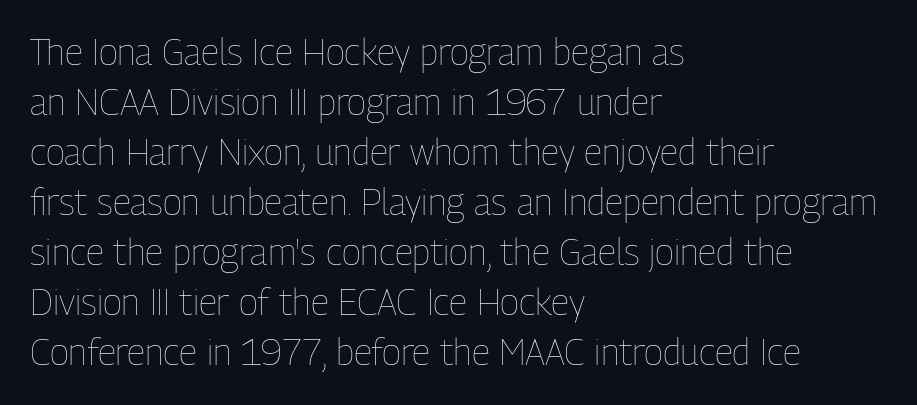
The image shows 36 px thin, condensed type, upright; set left-aligned, normal line spacing (1.39x), normal letter spacing, not underlined; low stroke contrast and a medium x-height.
